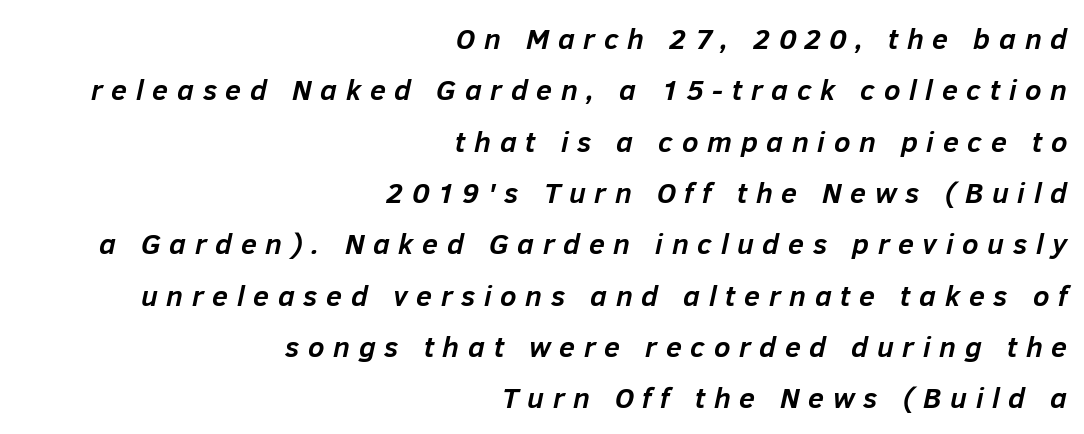
Observe the lean: these are italic letterforms. Unmarked baselines from the first word to the last. As a designer I'd log this as weight 700, bold. A typesetter would call this proportional, since set widths differ per character. Each word looks stretched out because of the extra space between its letters. A flush-right, rag-left setting is used for this passage.
